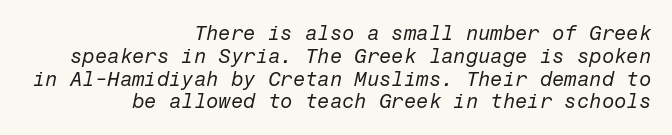
{"italic": "yes", "lean": "right", "slant_degrees": 12, "bold": "no", "underline": "no", "align": "right", "line_spacing": "tight", "line_spacing_ratio": 1.14, "letter_spacing": "normal", "letter_spacing_em": 0.0, "glyph_px": 20}
